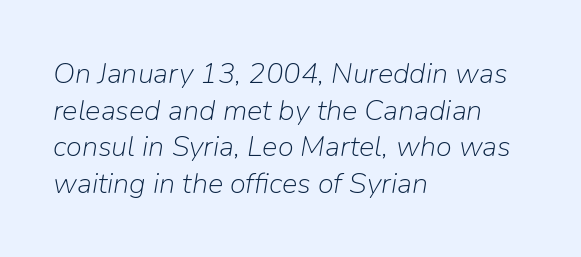
The axis of the letterforms is tilted away from vertical. No heavy texture on the line: the type isn't bold. Underline: absent. One glance says typical: line gaps are just what's usual. A typesetter would call this proportional, since set widths differ per character. The passage shown has conventional tracking throughout.
